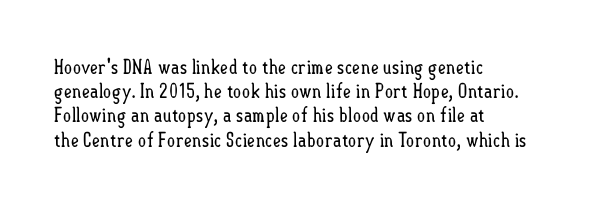
Q: Is the text bold? A: No.
Q: Is the text italic (slanted)? A: No, it is upright.
Q: Is the text underlined? A: No.
Q: How is the paragraph aligned? A: Left-aligned.
Q: Is the spacing between letters normal or unusually wide? A: Normal.
